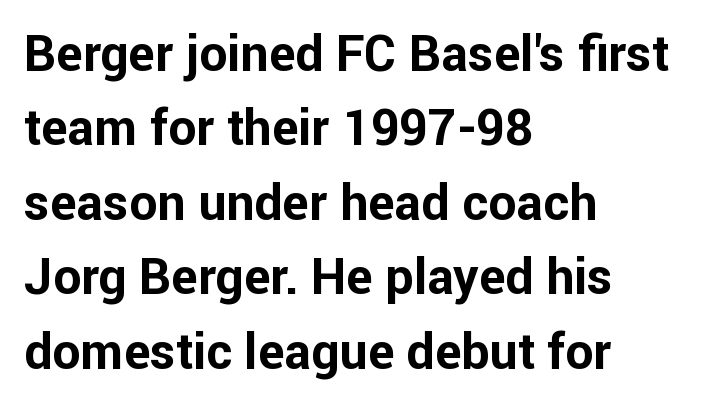
{"serif": "no", "italic": "no", "bold": "yes", "weight": "bold", "width": "normal", "stroke_contrast": "low", "x_height": "medium", "monospaced": "no", "underline": "no", "align": "left", "line_spacing": "normal", "line_spacing_ratio": 1.49, "letter_spacing": "normal", "letter_spacing_em": 0.0, "glyph_px": 50}
